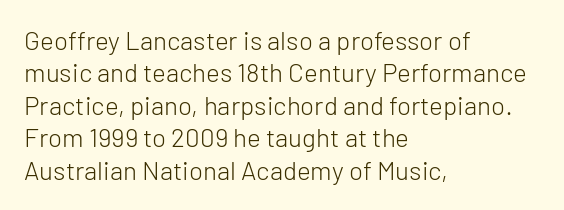
Line spacing here is normal. Nobody touched the tracking dial on this one. Quick note: underline off. Designer's note — italics off, roman on. The lines are quadded left.
